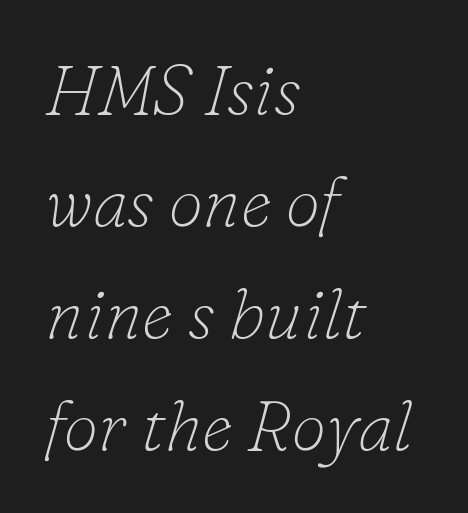
The image shows 70 px thin serif type, italic (leaning right); set left-aligned, normal line spacing (1.6x), normal letter spacing, not underlined; low stroke contrast and a small x-height.
